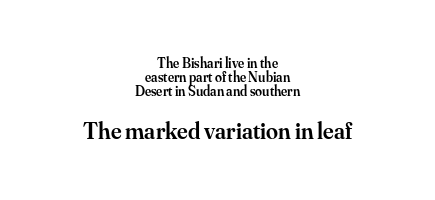
The image shows 24 px text type, upright; set centered, tight line spacing (0.99x), normal letter spacing, not underlined; the second (bottom) block is 1.71x larger.
